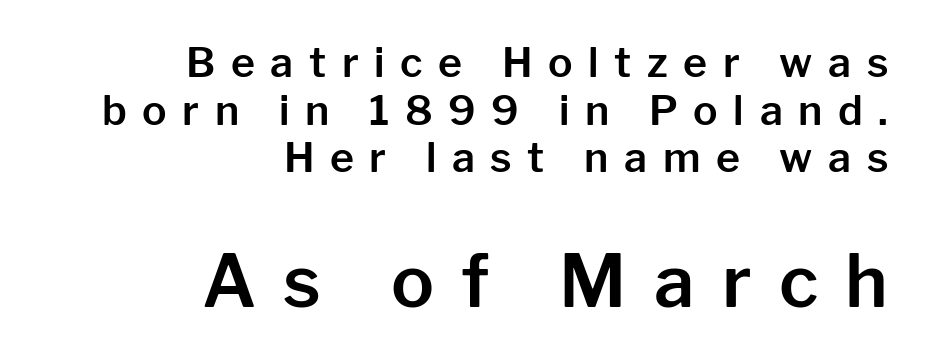
{"serif": "no", "italic": "no", "width": "normal", "stroke_contrast": "low", "x_height": "medium", "monospaced": "no", "underline": "no", "align": "right", "line_spacing_ratio": 1.16, "letter_spacing": "wide", "letter_spacing_em": 0.38, "larger_block": "second", "size_ratio": 1.76, "glyph_px": 72}
